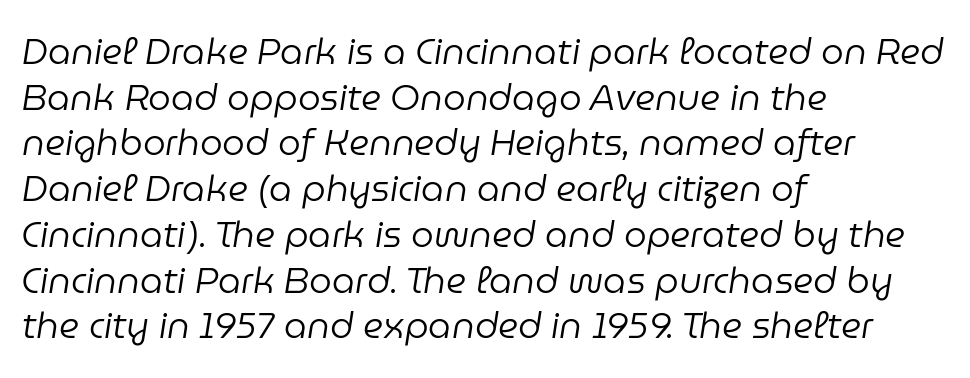
Q: Is the text bold? A: No.
Q: Is the text italic (slanted)? A: Yes, it leans right by about 9 degrees.
Q: Is the text underlined? A: No.
Q: How is the paragraph aligned? A: Left-aligned.
Q: Is the spacing between letters normal or unusually wide? A: Normal.
Q: Is the spacing between lines tight, normal or loose? A: Normal.
Q: Width (condensed, normal, or wide)? A: Normal.
Q: Stroke contrast? A: Low.
Q: x-height? A: Medium.
Q: Monospaced? A: No.
